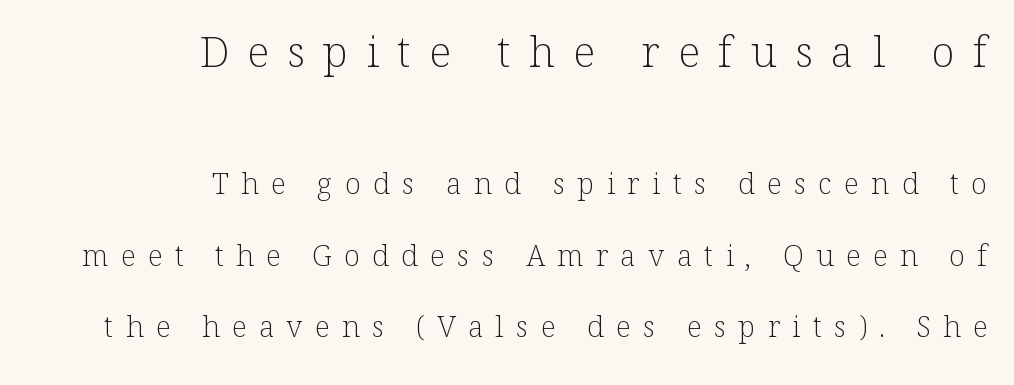
The rendering shows small feet on the letterforms — a serif design. The space beneath each line is pristine and unruled. Leading is clearly above the norm, producing a sparse column. The passage is arranged like a letterhead date or caption credit — flush right. On a weight scale, this lands at 450 or below.
